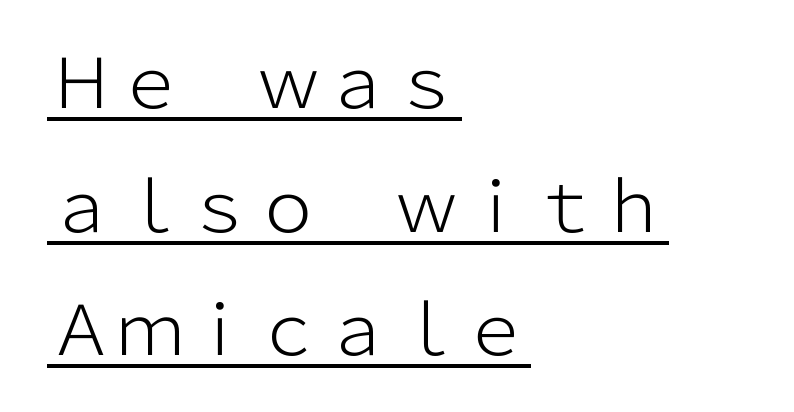
{"serif": "no", "italic": "no", "bold": "no", "weight": "light", "width": "normal", "stroke_contrast": "low", "x_height": "medium", "monospaced": "no", "underline": "yes", "align": "left", "line_spacing_ratio": 1.79, "letter_spacing": "normal", "letter_spacing_em": 0.0, "glyph_px": 69}
